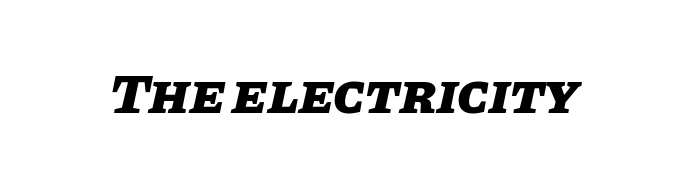
{"italic": "yes", "lean": "right", "slant_degrees": 11, "bold": "yes", "weight": "heavy", "width": "normal", "stroke_contrast": "low", "x_height": "large", "monospaced": "no", "underline": "no", "letter_spacing": "normal", "letter_spacing_em": 0.0, "glyph_px": 57}
